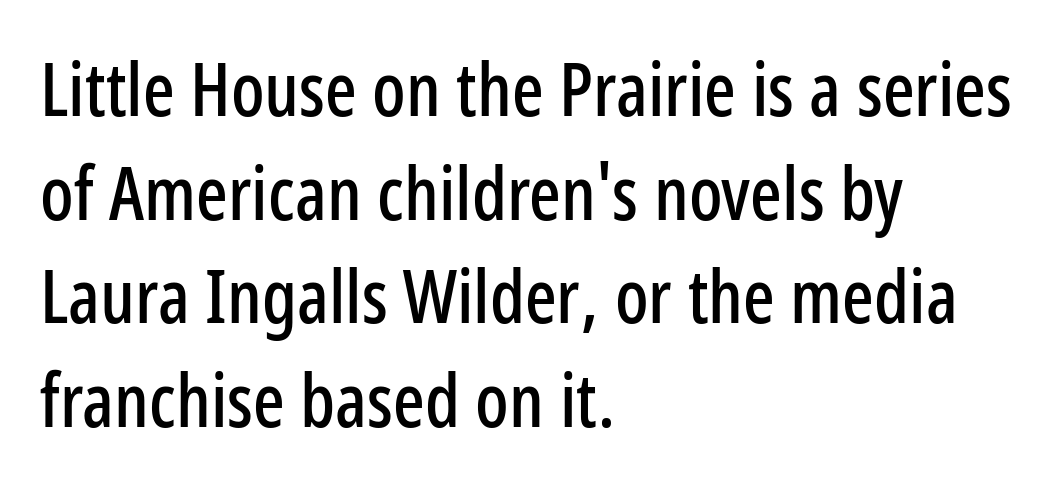
{"serif": "no", "italic": "no", "width": "condensed", "stroke_contrast": "low", "x_height": "medium", "monospaced": "no", "underline": "no", "align": "left", "line_spacing": "normal", "line_spacing_ratio": 1.4, "letter_spacing": "normal", "letter_spacing_em": 0.0, "glyph_px": 74}
